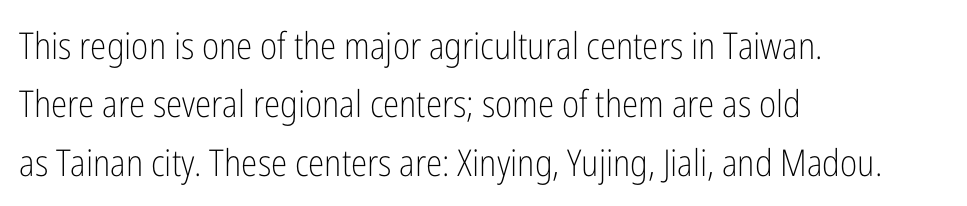
{"serif": "no", "italic": "no", "bold": "no", "weight": "light", "width": "condensed", "stroke_contrast": "low", "x_height": "medium", "monospaced": "no", "underline": "no", "align": "left", "line_spacing": "normal", "line_spacing_ratio": 1.58, "letter_spacing": "normal", "letter_spacing_em": 0.0, "glyph_px": 37}
